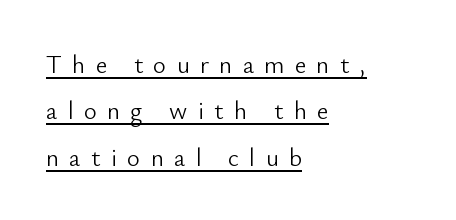
Q: Is the text bold? A: No.
Q: Is the text italic (slanted)? A: No, it is upright.
Q: Is the text underlined? A: Yes.
Q: How is the paragraph aligned? A: Left-aligned.
Q: Is the spacing between letters normal or unusually wide? A: Unusually wide.
